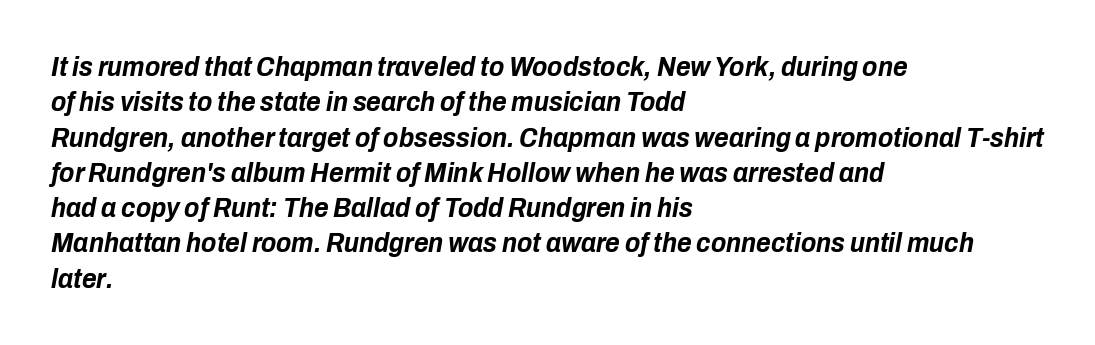
Observe the ordinary spacing: letters are neighbours, not strangers. Type without underlining. Italic? Definitely — the glyphs are oblique. If you drew a ruler down the left edge, every line would touch it.
